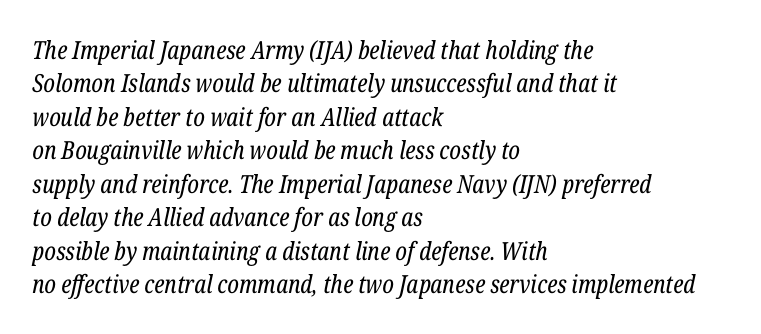
The strokes carry an ordinary text weight at most. The baseline area is clear. The designer left line spacing at the default. Slanted lettering throughout.
